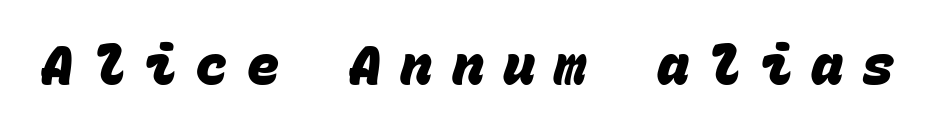
Serifs: no, the terminals of the letterforms are clean. The words here are not underlined. Looks like terminal output: every glyph gets an equal slot. These words are printed bold, with thick strokes throughout. Does extra space separate the letters? Yes, quite a lot of it.
